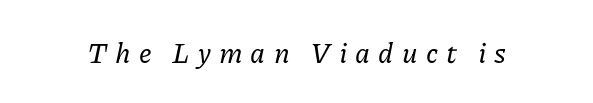
The designer went with a serif here, giving each stem small feet. Spacing between characters has been opened up far beyond the box default. You can tell it's italic because the verticals aren't actually vertical. Character widths vary here, with narrow letters taking less room than wide ones. Descenders hang freely into open space.
